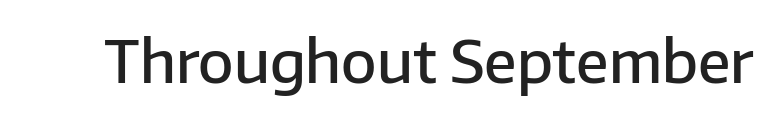
{"serif": "no", "italic": "no", "bold": "semi", "weight": "semibold", "width": "normal", "stroke_contrast": "low", "x_height": "medium", "monospaced": "no", "underline": "no", "letter_spacing": "normal", "letter_spacing_em": 0.0, "glyph_px": 58}
